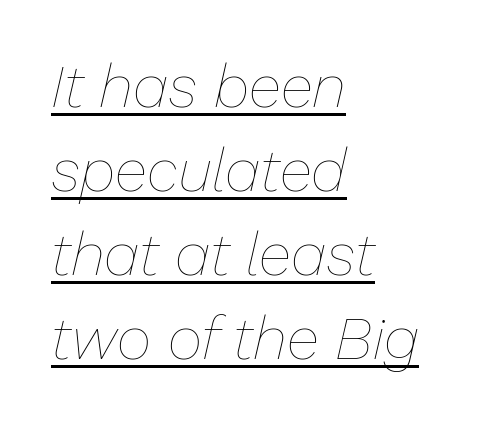
Check the space under the baseline: a stroke is drawn there. The face used here is rendered with its standard letterfit. Is this a fixed-width face? No — the glyphs have proportional, varying widths. Caption: multi-line text, flush left, ragged right.
